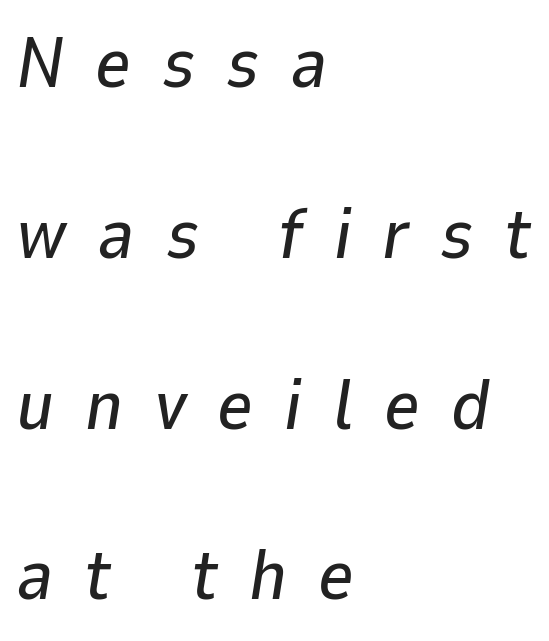
Q: Is the text italic (slanted)? A: Yes, it leans right by about 9 degrees.
Q: Is the text underlined? A: No.
Q: How is the paragraph aligned? A: Left-aligned.
Q: Is the spacing between letters normal or unusually wide? A: Unusually wide.
Q: Is the spacing between lines tight, normal or loose? A: Loose.
Q: Width (condensed, normal, or wide)? A: Normal.
Q: Stroke contrast? A: Low.
Q: x-height? A: Medium.
Q: Monospaced? A: No.
